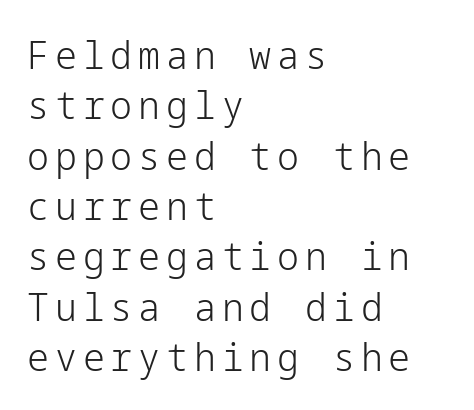
{"serif": "no", "italic": "no", "bold": "no", "weight": "light", "width": "normal", "stroke_contrast": "low", "x_height": "medium", "underline": "no", "align": "left", "line_spacing": "normal", "line_spacing_ratio": 1.29, "glyph_px": 39}
